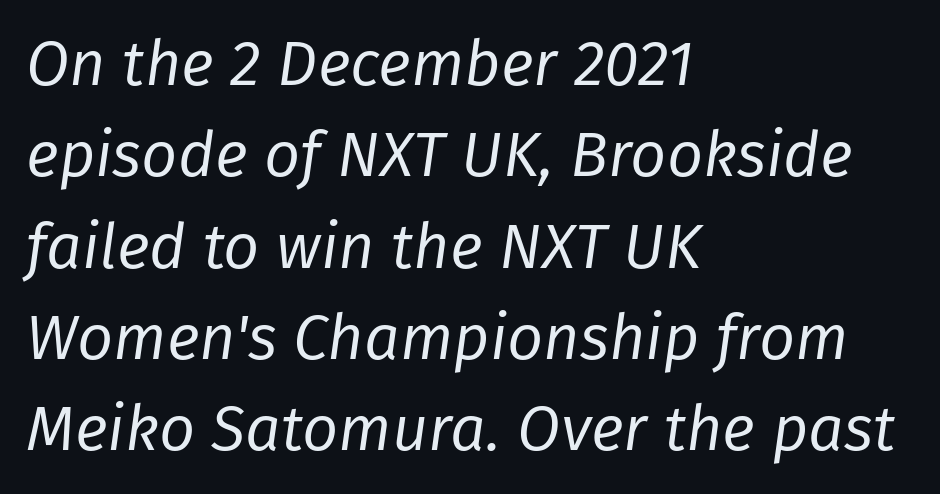
The image shows 63 px regular-weight type, italic (leaning right); set left-aligned, normal line spacing (1.45x), normal letter spacing, not underlined; low stroke contrast and a medium x-height.
